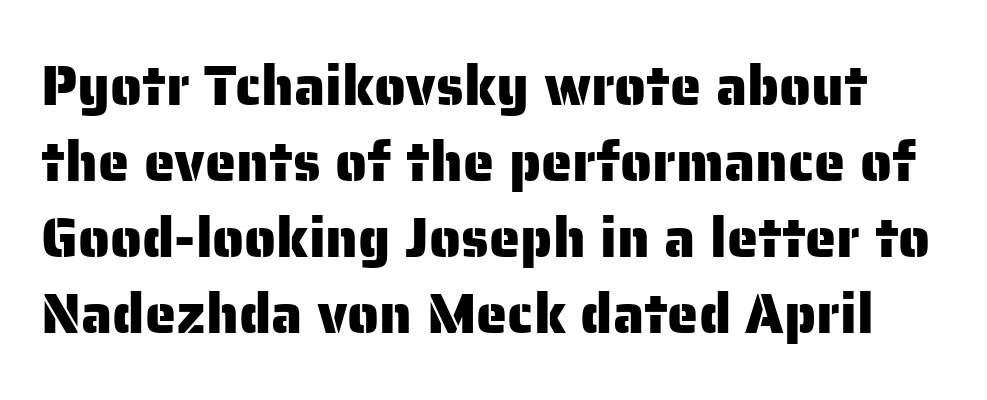
{"serif": "no", "italic": "no", "width": "normal", "stroke_contrast": "low", "x_height": "medium", "monospaced": "no", "underline": "no", "line_spacing": "normal", "line_spacing_ratio": 1.36, "letter_spacing": "normal", "letter_spacing_em": 0.0, "glyph_px": 56}
